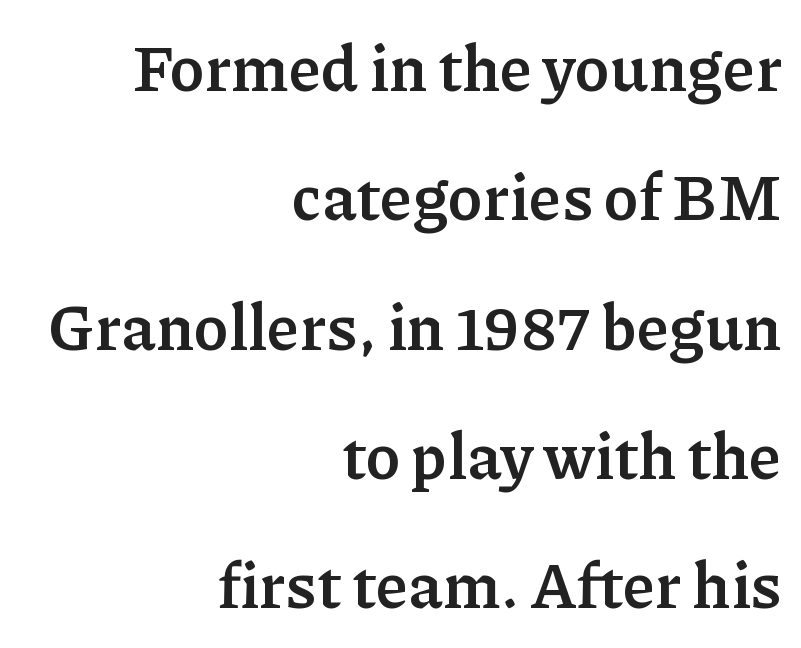
Q: Is the text bold? A: Yes.
Q: Is the text italic (slanted)? A: No, it is upright.
Q: Is the typeface a serif or a sans-serif typeface? A: Serif.
Q: Is the text underlined? A: No.
Q: How is the paragraph aligned? A: Right-aligned.
Q: Is the spacing between letters normal or unusually wide? A: Normal.
Q: Is the spacing between lines tight, normal or loose? A: Loose.
Q: Width (condensed, normal, or wide)? A: Normal.
Q: Stroke contrast? A: Low.
Q: x-height? A: Medium.
Q: Monospaced? A: No.
